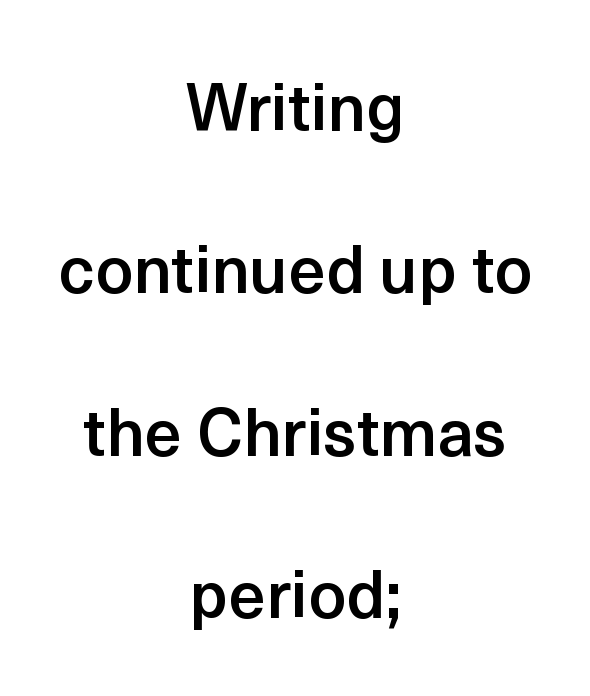
{"serif": "no", "italic": "no", "bold": "semi", "weight": "semibold", "width": "normal", "x_height": "medium", "monospaced": "no", "underline": "no", "align": "center", "line_spacing": "loose", "line_spacing_ratio": 2.46, "letter_spacing": "normal", "letter_spacing_em": 0.0, "glyph_px": 66}
